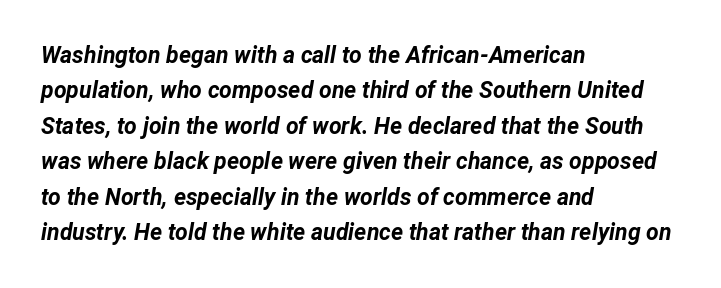
Q: Is the text bold? A: Yes.
Q: Is the text italic (slanted)? A: Yes, it leans right by about 12 degrees.
Q: Is the text underlined? A: No.
Q: How is the paragraph aligned? A: Left-aligned.
Q: Is the spacing between letters normal or unusually wide? A: Normal.
Q: Is the spacing between lines tight, normal or loose? A: Normal.
